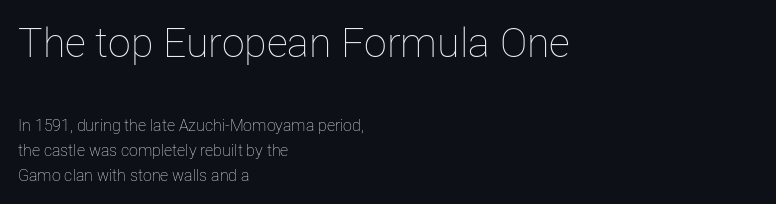
{"italic": "no", "bold": "no", "weight": "thin", "width": "normal", "stroke_contrast": "low", "x_height": "medium", "monospaced": "no", "underline": "no", "align": "left", "line_spacing": "normal", "line_spacing_ratio": 1.58, "letter_spacing": "normal", "letter_spacing_em": 0.0, "larger_block": "first", "size_ratio": 2.56, "glyph_px": 41}
